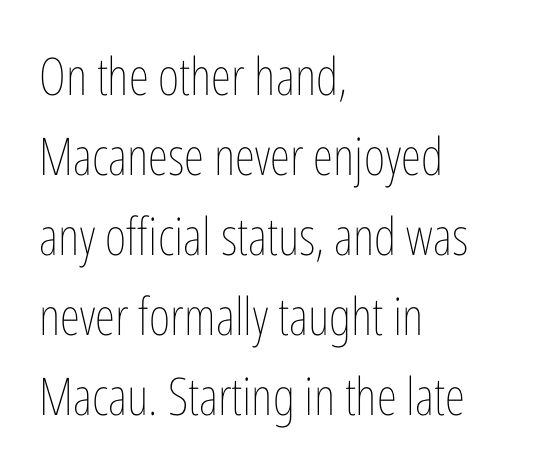
When letters stand straight like this, we call the style roman or upright. The designer left line spacing at the default. Words appear dense and cohesive because spacing is normal. Varying glyph widths throughout — classic text-font behaviour.
